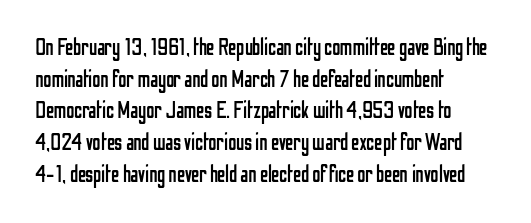
Q: Is the text bold? A: No.
Q: Is the text italic (slanted)? A: No, it is upright.
Q: Is the text underlined? A: No.
Q: How is the paragraph aligned? A: Left-aligned.
Q: Is the spacing between letters normal or unusually wide? A: Normal.
Q: Is the spacing between lines tight, normal or loose? A: Normal.
